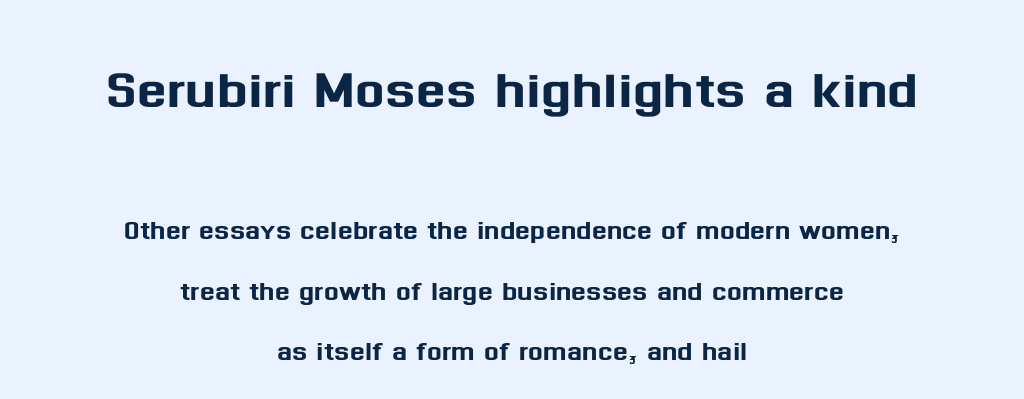
{"serif": "no", "italic": "no", "width": "normal", "stroke_contrast": "medium", "x_height": "medium", "monospaced": "no", "underline": "no", "align": "center", "line_spacing_ratio": 1.72, "letter_spacing": "normal", "letter_spacing_em": 0.0, "larger_block": "first", "size_ratio": 2.0, "glyph_px": 70}
